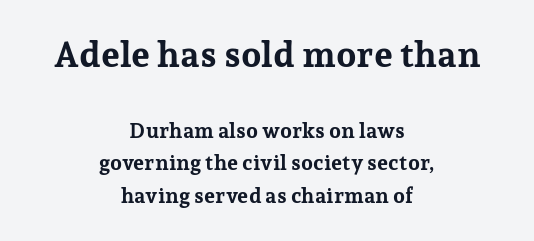
{"serif": "yes", "italic": "no", "bold": "yes", "weight": "bold", "width": "normal", "stroke_contrast": "low", "x_height": "medium", "monospaced": "no", "underline": "no", "align": "center", "line_spacing": "normal", "line_spacing_ratio": 1.55, "letter_spacing": "normal", "letter_spacing_em": 0.0, "larger_block": "first", "size_ratio": 1.71, "glyph_px": 36}
